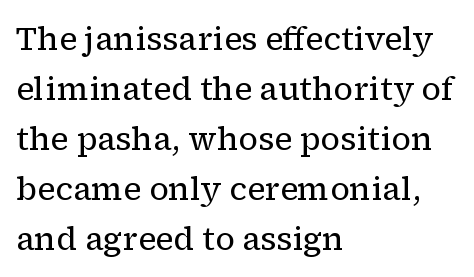
{"serif": "yes", "italic": "no", "bold": "no", "weight": "regular", "width": "normal", "stroke_contrast": "low", "x_height": "medium", "monospaced": "no", "underline": "no", "align": "left", "line_spacing": "normal", "line_spacing_ratio": 1.56, "letter_spacing": "normal", "letter_spacing_em": 0.0, "glyph_px": 32}
